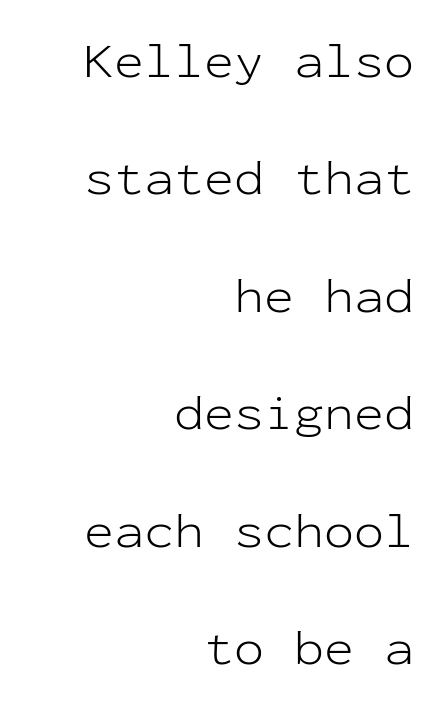
The image shows 50 px light sans-serif type, upright, monospaced; set right-aligned, loose line spacing (2.35x), normal letter spacing, not underlined; low stroke contrast and a medium x-height.
